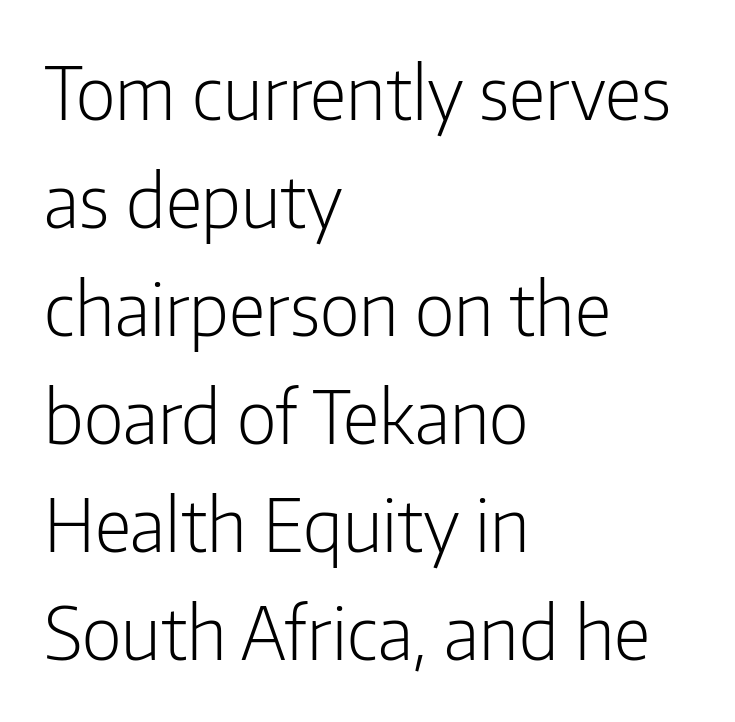
Line spacing here is normal. Note the varied advance widths — an 'i' is clearly narrower than an 'm'. Stroke thickness stays within the range of a standard reading face or lighter. The string is rendered with underlining switched off.
